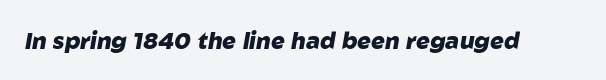
Q: Is the text bold? A: Yes.
Q: Is the text italic (slanted)? A: Yes, it leans right by about 10 degrees.
Q: Is the text underlined? A: No.
Q: Is the spacing between letters normal or unusually wide? A: Normal.
